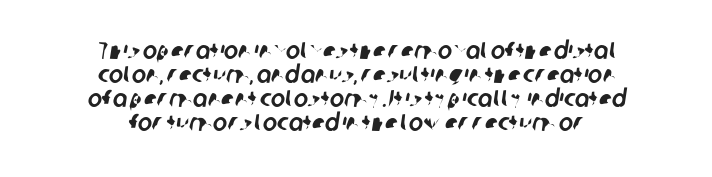
{"underline": "no", "align": "center", "line_spacing": "tight", "line_spacing_ratio": 1.0, "letter_spacing": "normal", "letter_spacing_em": 0.0, "glyph_px": 24}
